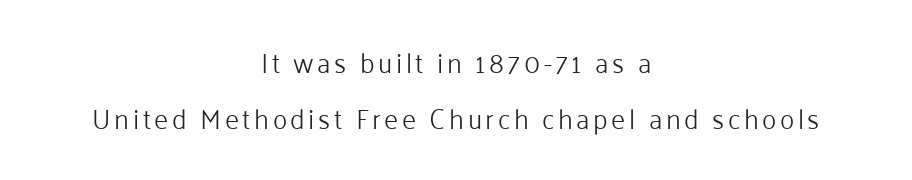
The image shows 27 px text type, upright; set centered, loose line spacing (2.07x), not underlined.
